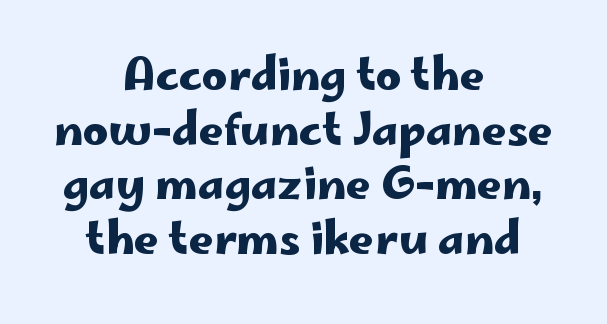
{"serif": "no", "italic": "no", "width": "wide", "stroke_contrast": "low", "x_height": "small", "monospaced": "no", "underline": "no", "align": "center", "line_spacing_ratio": 1.24, "letter_spacing": "normal", "letter_spacing_em": 0.0, "glyph_px": 44}
